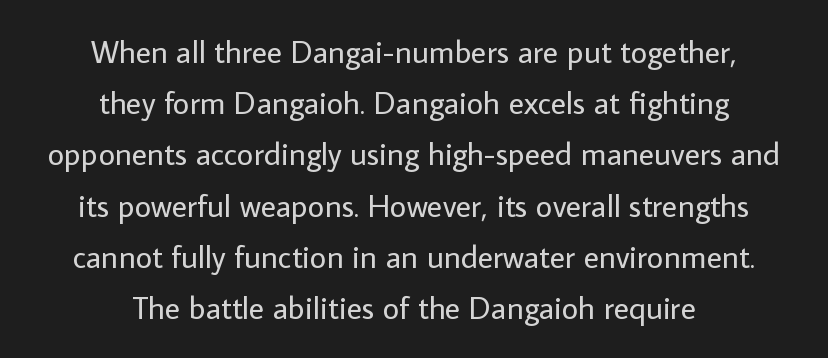
The image shows 32 px regular-weight sans-serif type, upright; set centered, normal line spacing (1.6x), normal letter spacing, not underlined; low stroke contrast and a medium x-height.
